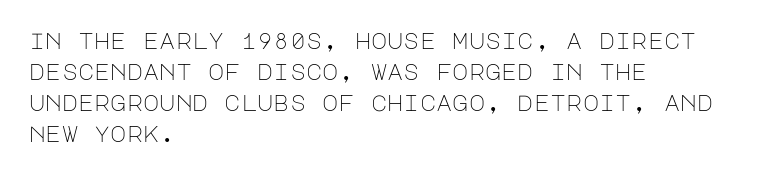
The words here are not underlined. Default kerning and tracking; the words read as compact shapes. The paragraph shown leans on its left margin. Posture: straight, roman, zero tilt. Vertical stems look standard width or narrower in stroke. Vertical spacing — default.
